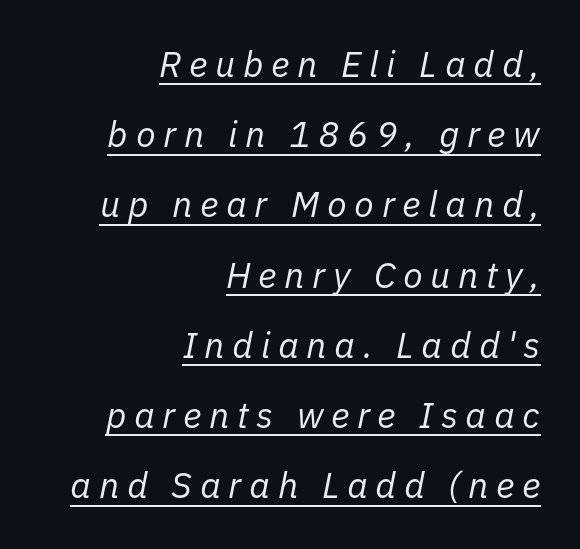
{"italic": "yes", "lean": "right", "slant_degrees": 11, "bold": "no", "weight": "regular", "width": "normal", "stroke_contrast": "low", "x_height": "medium", "monospaced": "no", "underline": "yes", "align": "right", "line_spacing": "loose", "line_spacing_ratio": 1.95, "letter_spacing": "wide", "letter_spacing_em": 0.21, "glyph_px": 36}
